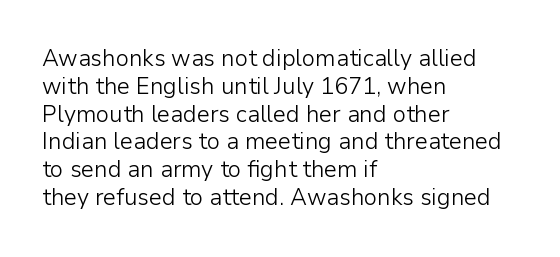
The image shows 23 px text type, upright; set left-aligned, line spacing 1.21x, normal letter spacing, not underlined.
